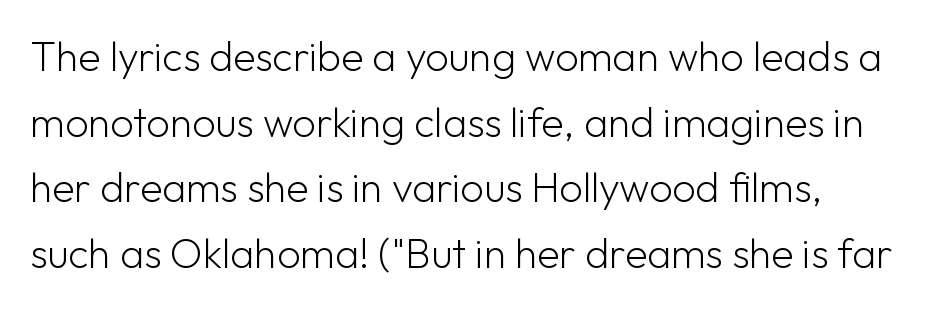
The image shows 41 px light sans-serif type, upright; set normal line spacing (1.6x), normal letter spacing, not underlined; low stroke contrast and a medium x-height.
